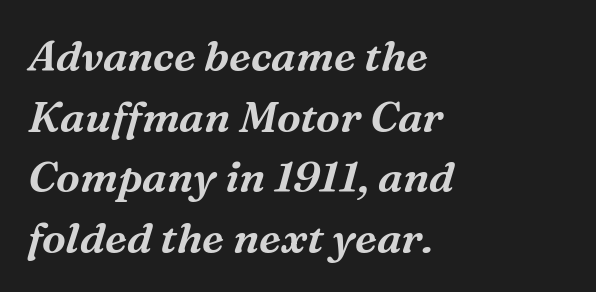
The image shows 43 px serif type, italic (leaning right); set left-aligned, normal line spacing (1.41x), normal letter spacing, not underlined; medium stroke contrast and a medium x-height.
